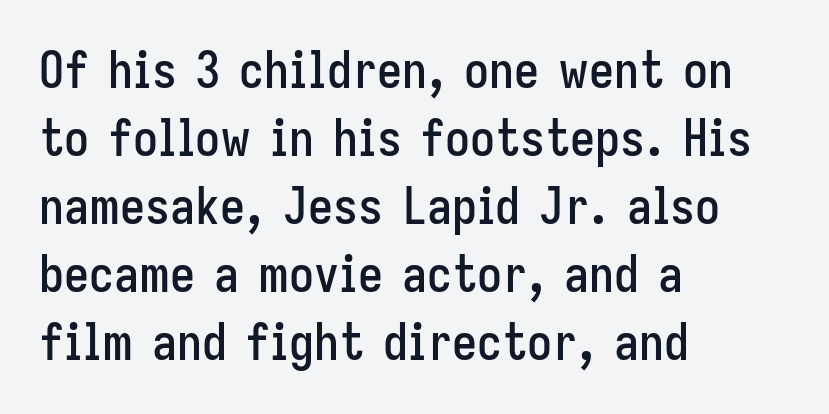
Q: Is the text italic (slanted)? A: No, it is upright.
Q: Is the typeface a serif or a sans-serif typeface? A: Sans-serif.
Q: Is the text underlined? A: No.
Q: How is the paragraph aligned? A: Left-aligned.
Q: Is the spacing between letters normal or unusually wide? A: Normal.
Q: Is the spacing between lines tight, normal or loose? A: Normal.
Q: Width (condensed, normal, or wide)? A: Condensed.
Q: Stroke contrast? A: Low.
Q: x-height? A: Medium.
Q: Monospaced? A: No.
